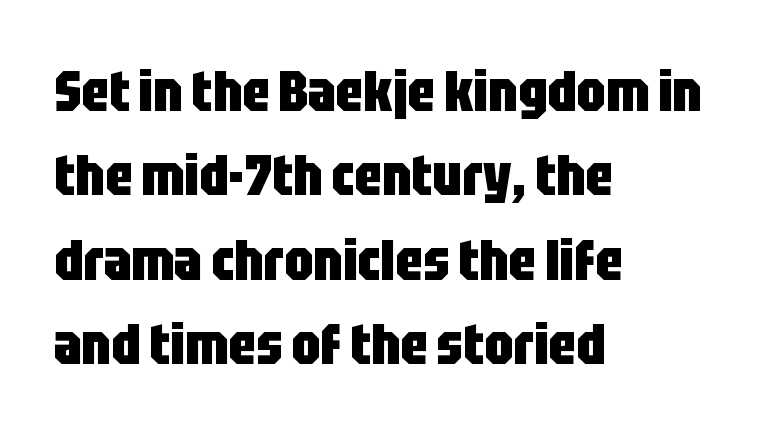
Q: Is the text bold? A: Yes.
Q: Is the text italic (slanted)? A: No, it is upright.
Q: Is the typeface a serif or a sans-serif typeface? A: Sans-serif.
Q: Is the text underlined? A: No.
Q: How is the paragraph aligned? A: Left-aligned.
Q: Is the spacing between letters normal or unusually wide? A: Normal.
Q: Is the spacing between lines tight, normal or loose? A: Normal.
Q: Width (condensed, normal, or wide)? A: Condensed.
Q: Stroke contrast? A: Low.
Q: x-height? A: Large.
Q: Monospaced? A: No.
